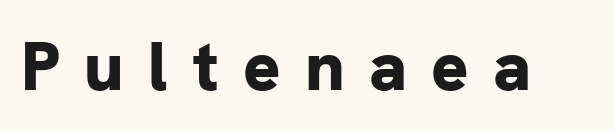
Type style note: lacks serifs. Descenders are the only things crossing below the line. Letter spacing: wide. Character widths vary here, with narrow letters taking less room than wide ones. The face used here has the dense, thick strokes of a bold. Vertical strokes here are truly vertical.
